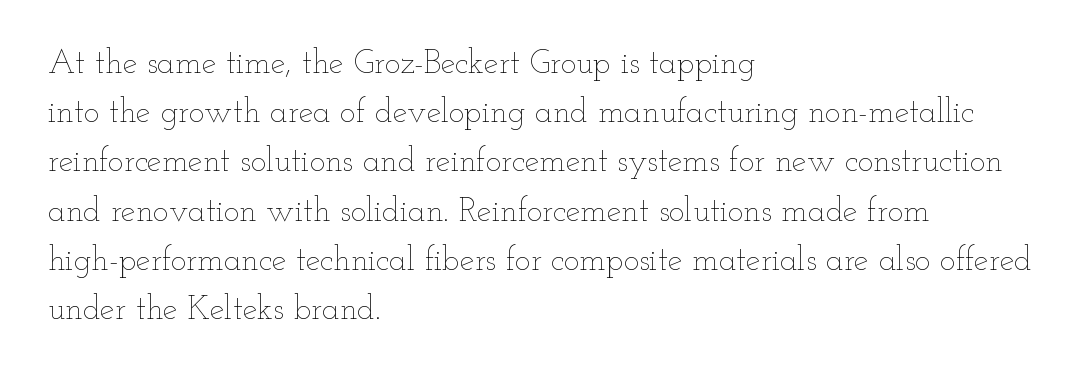
This rendering features lettering with no underline. The paragraph shown leans on its left margin. Varying glyph widths throughout — classic text-font behaviour. Ordinary non-slanted type is in use. The type is set solid horizontally, with unmodified tracking.
